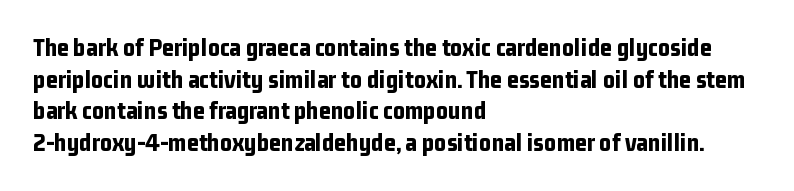
The image shows 26 px bold type, upright; set left-aligned, line spacing 1.22x, normal letter spacing, not underlined.
